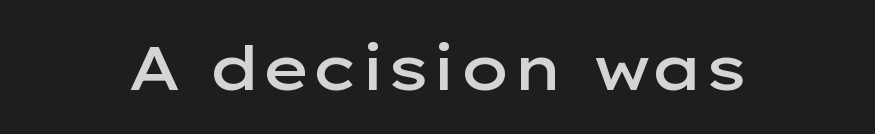
The image shows 62 px semibold, wide sans-serif type, upright; set normal letter spacing, not underlined; low stroke contrast and a medium x-height.
